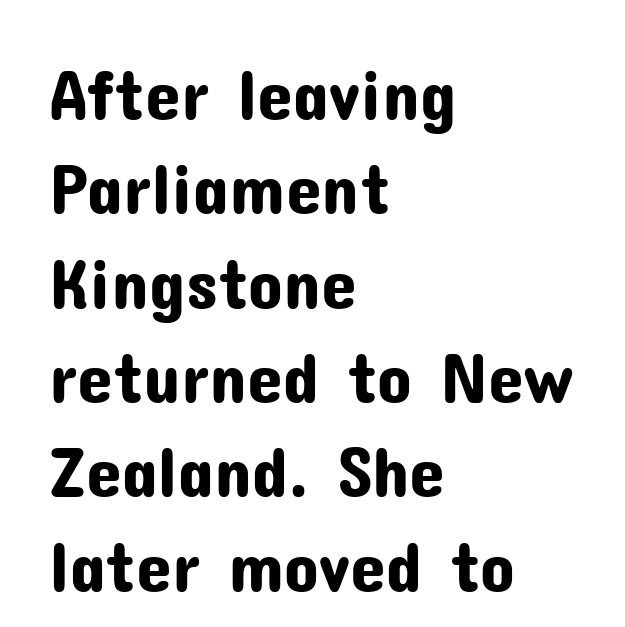
Q: Is the text italic (slanted)? A: No, it is upright.
Q: Is the typeface a serif or a sans-serif typeface? A: Sans-serif.
Q: Is the text underlined? A: No.
Q: How is the paragraph aligned? A: Left-aligned.
Q: Is the spacing between letters normal or unusually wide? A: Normal.
Q: Is the spacing between lines tight, normal or loose? A: Normal.
Q: Width (condensed, normal, or wide)? A: Normal.
Q: Stroke contrast? A: Low.
Q: x-height? A: Medium.
Q: Monospaced? A: No.
